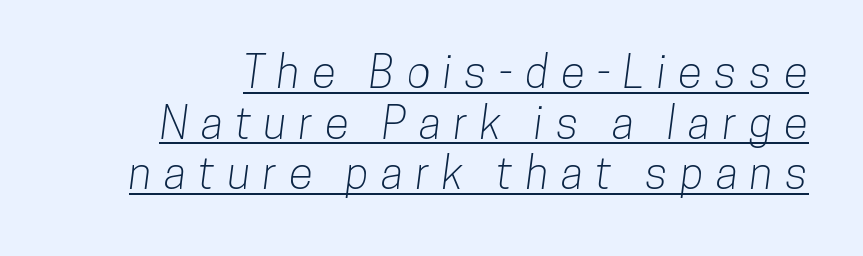
{"serif": "no", "width": "condensed", "stroke_contrast": "low", "x_height": "medium", "monospaced": "no", "underline": "yes", "line_spacing": "tight", "line_spacing_ratio": 1.15, "letter_spacing": "wide", "letter_spacing_em": 0.28, "glyph_px": 44}
